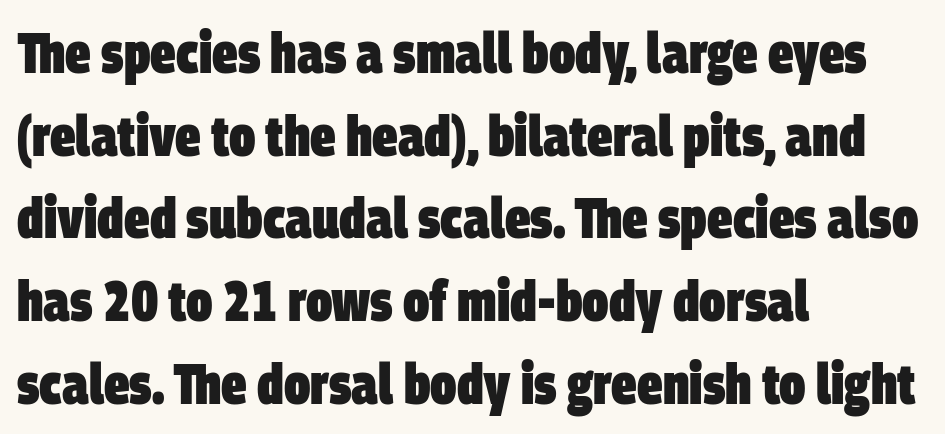
The image shows 57 px heavy, condensed sans-serif type; set left-aligned, normal line spacing (1.45x), normal letter spacing, not underlined; low stroke contrast and a large x-height.
